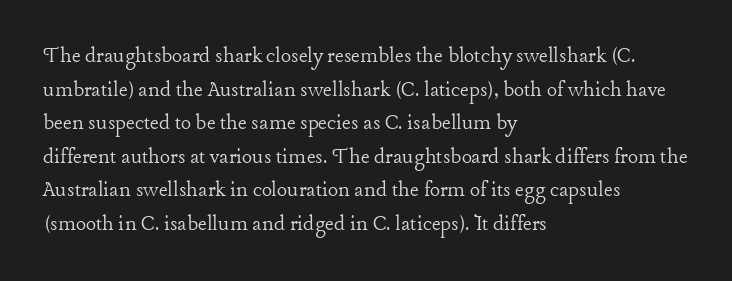
Does the copy run flush right? No — it runs flush left. Does extra space separate the letters? No, they use regular spacing. The letters look calm and open, with moderate or lighter stems. Beneath every word, the page is bare. Normally led — the rows are evenly, conventionally spaced.
